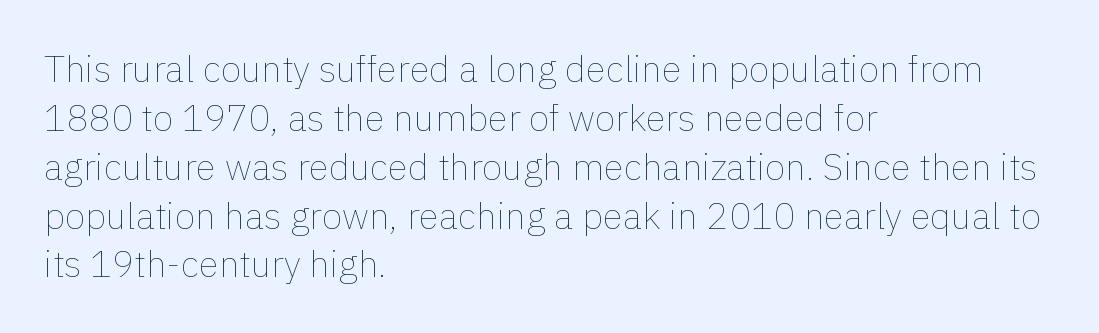
The image shows 37 px thin type, upright; set left-aligned, normal line spacing (1.32x), normal letter spacing, not underlined; a medium x-height.
